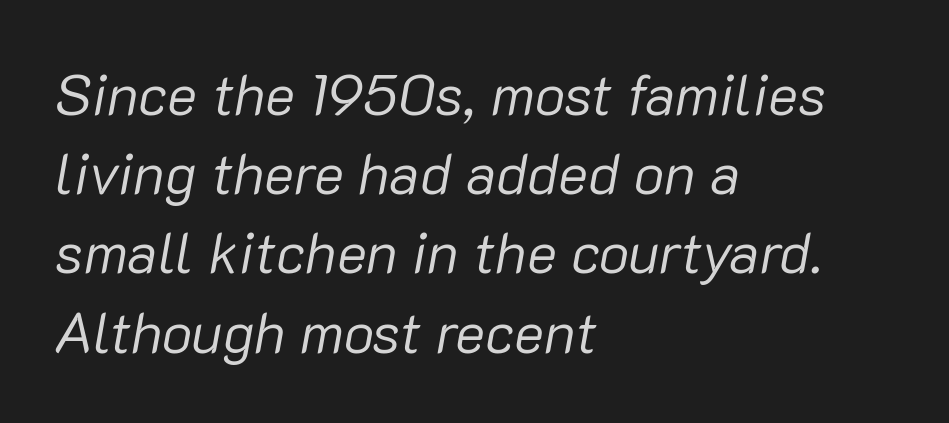
Caption: standard tracking, unaltered. Italic: yes, the glyphs are oblique. Casual observation: everything's shoved over to the left. The baseline area is clear.
